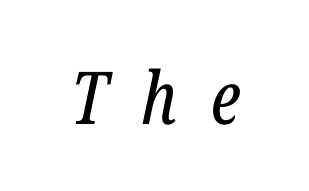
Q: Is the text bold? A: No.
Q: Is the text italic (slanted)? A: Yes, it leans right by about 12 degrees.
Q: Is the typeface a serif or a sans-serif typeface? A: Serif.
Q: Is the text underlined? A: No.
Q: Is the spacing between letters normal or unusually wide? A: Unusually wide.
Q: Width (condensed, normal, or wide)? A: Condensed.
Q: Stroke contrast? A: Low.
Q: x-height? A: Medium.
Q: Monospaced? A: No.
